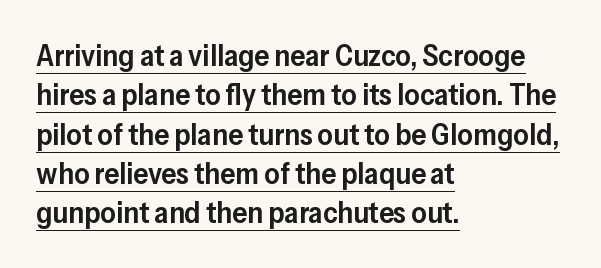
Q: Is the text bold? A: Semi-bold.
Q: Is the text italic (slanted)? A: No, it is upright.
Q: Is the typeface a serif or a sans-serif typeface? A: Sans-serif.
Q: Is the text underlined? A: Yes.
Q: How is the paragraph aligned? A: Left-aligned.
Q: Is the spacing between letters normal or unusually wide? A: Normal.
Q: Is the spacing between lines tight, normal or loose? A: Normal.
Q: Width (condensed, normal, or wide)? A: Normal.
Q: Stroke contrast? A: Low.
Q: x-height? A: Medium.
Q: Monospaced? A: No.
